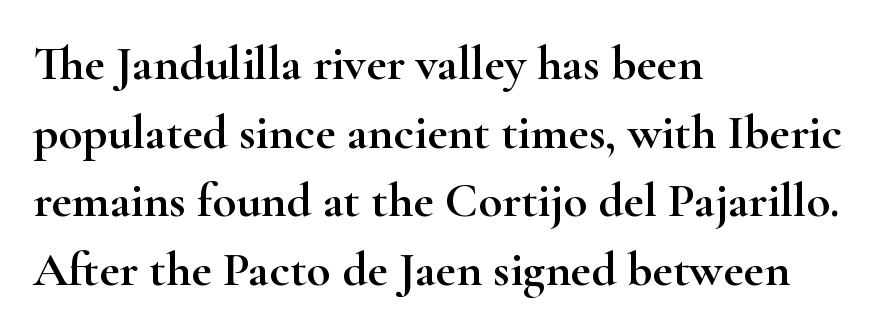
Honestly, the letter spacing is just normal — you wouldn't notice it. Note the varied advance widths — an 'i' is clearly narrower than an 'm'. The typeface chosen for these lines features serifs. The line-height multiplier appears to be the usual default. Left-aligned paragraph, ragged on the right.
